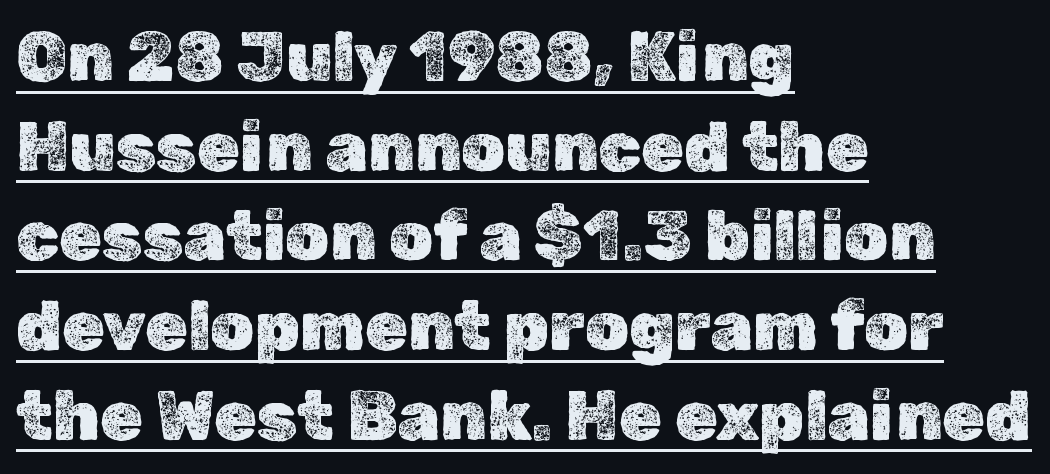
The image shows 69 px text type, upright; set left-aligned, normal line spacing (1.3x), normal letter spacing, underlined; a medium x-height.
